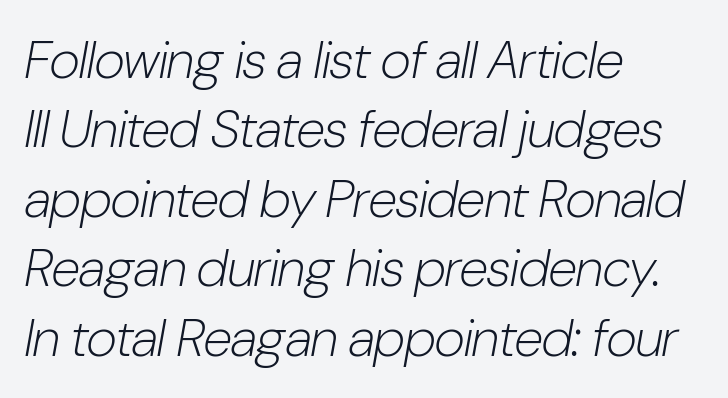
Default kerning and tracking; the words read as compact shapes. The space directly below the letters is spotless. Note the varied advance widths — an 'i' is clearly narrower than an 'm'. The characters are drawn with everyday or finer stroke widths. An italicized treatment has been applied to the whole sample.
